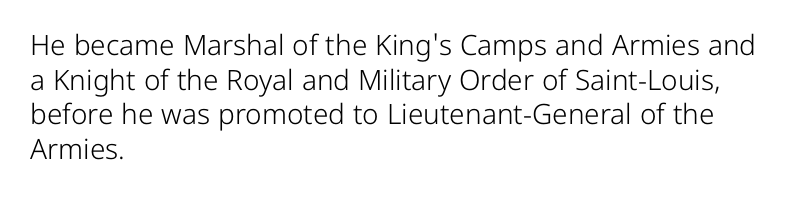
{"serif": "no", "italic": "no", "bold": "no", "weight": "light", "width": "normal", "stroke_contrast": "low", "x_height": "medium", "monospaced": "no", "underline": "no", "align": "left", "line_spacing_ratio": 1.24, "letter_spacing": "normal", "letter_spacing_em": 0.0, "glyph_px": 28}
